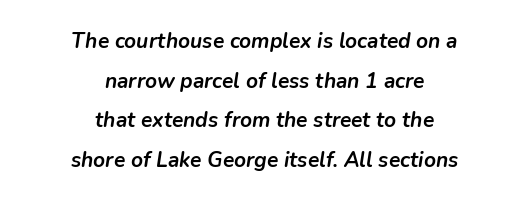
The image shows 21 px bold type, italic (leaning right); set centered, line spacing 1.89x, normal letter spacing, not underlined.
